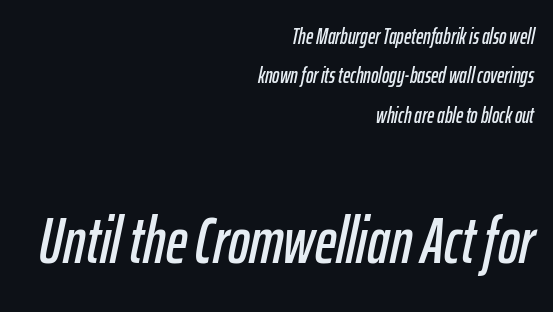
The image shows 65 px condensed type, italic (leaning right); set right-aligned, line spacing 1.79x, normal letter spacing, not underlined; the second (bottom) block is 2.95x larger; low stroke contrast and a medium x-height.
